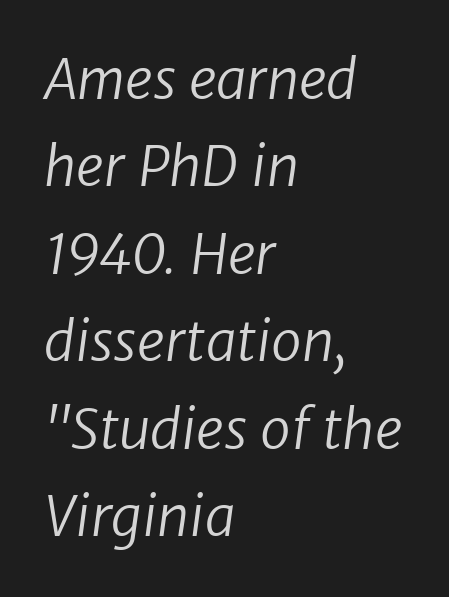
The image shows 55 px regular-weight sans-serif type; set left-aligned, normal line spacing (1.59x), normal letter spacing, not underlined; low stroke contrast and a medium x-height.
